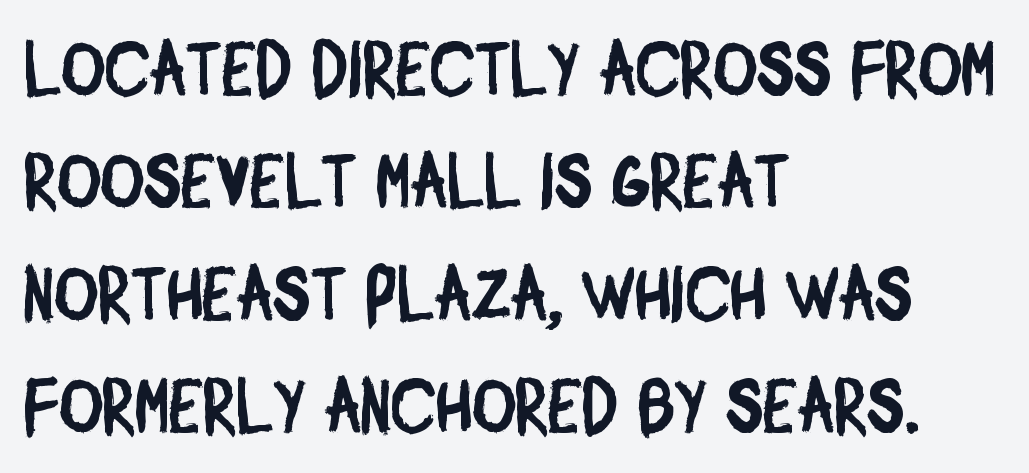
{"serif": "no", "width": "condensed", "stroke_contrast": "low", "x_height": "large", "monospaced": "no", "underline": "no", "align": "left", "line_spacing": "normal", "line_spacing_ratio": 1.5, "letter_spacing": "normal", "letter_spacing_em": 0.0, "glyph_px": 75}
